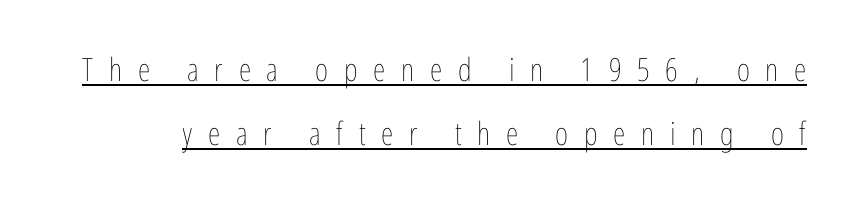
Q: Is the text bold? A: No.
Q: Is the text italic (slanted)? A: No, it is upright.
Q: Is the text underlined? A: Yes.
Q: Is the spacing between letters normal or unusually wide? A: Unusually wide.
Q: Is the spacing between lines tight, normal or loose? A: Loose.
Q: Width (condensed, normal, or wide)? A: Condensed.
Q: Stroke contrast? A: Low.
Q: x-height? A: Medium.
Q: Monospaced? A: No.
